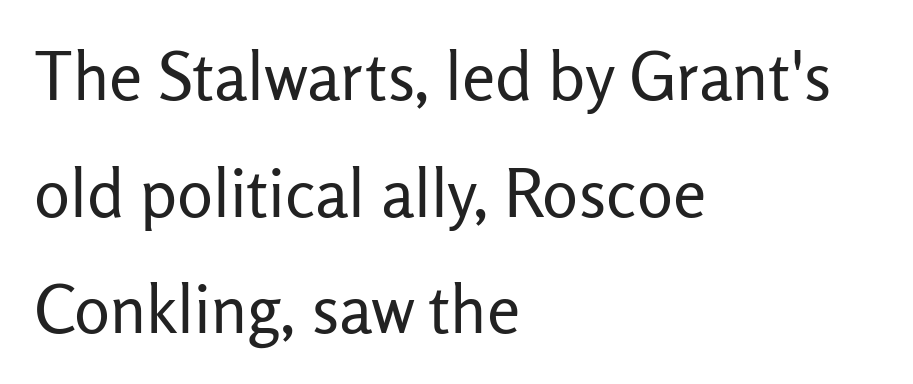
Q: Is the text bold? A: No.
Q: Is the text italic (slanted)? A: No, it is upright.
Q: Is the typeface a serif or a sans-serif typeface? A: Sans-serif.
Q: Is the text underlined? A: No.
Q: How is the paragraph aligned? A: Left-aligned.
Q: Is the spacing between letters normal or unusually wide? A: Normal.
Q: Width (condensed, normal, or wide)? A: Normal.
Q: Stroke contrast? A: Low.
Q: x-height? A: Medium.
Q: Monospaced? A: No.
